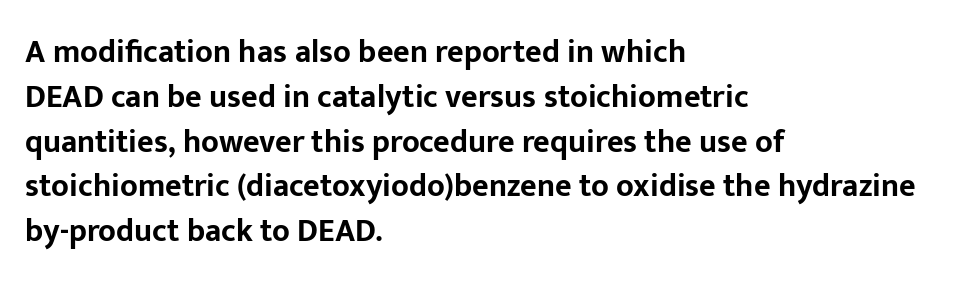
The image shows 32 px bold sans-serif type, upright; set left-aligned, normal line spacing (1.4x), normal letter spacing, not underlined; low stroke contrast and a medium x-height.
